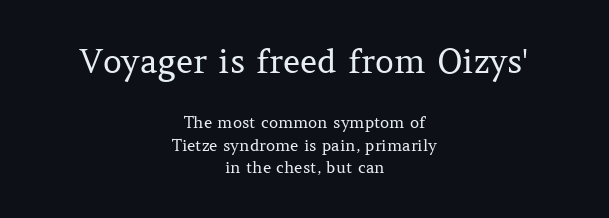
Q: Is the text bold? A: No.
Q: Is the text italic (slanted)? A: No, it is upright.
Q: Is the typeface a serif or a sans-serif typeface? A: Serif.
Q: Is the text underlined? A: No.
Q: How is the paragraph aligned? A: Centered.
Q: Is the spacing between letters normal or unusually wide? A: Normal.
Q: Is the spacing between lines tight, normal or loose? A: Normal.
Q: Which block of text is set in a larger size, the first (top) or the second (bottom)? A: The first (top) one.
Q: Width (condensed, normal, or wide)? A: Normal.
Q: Stroke contrast? A: Medium.
Q: x-height? A: Medium.
Q: Monospaced? A: No.
